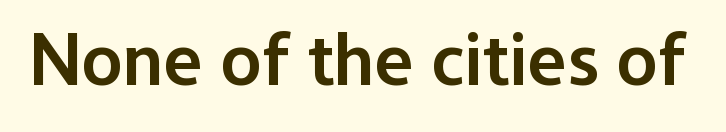
The image shows 75 px semibold sans-serif type, upright; set normal letter spacing, not underlined; low stroke contrast and a medium x-height.
